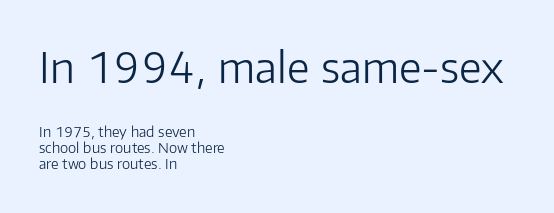
The image shows 42 px light sans-serif type, upright; set left-aligned, line spacing 1.17x, normal letter spacing, not underlined; the first (top) block is 3.0x larger; low stroke contrast and a medium x-height.
